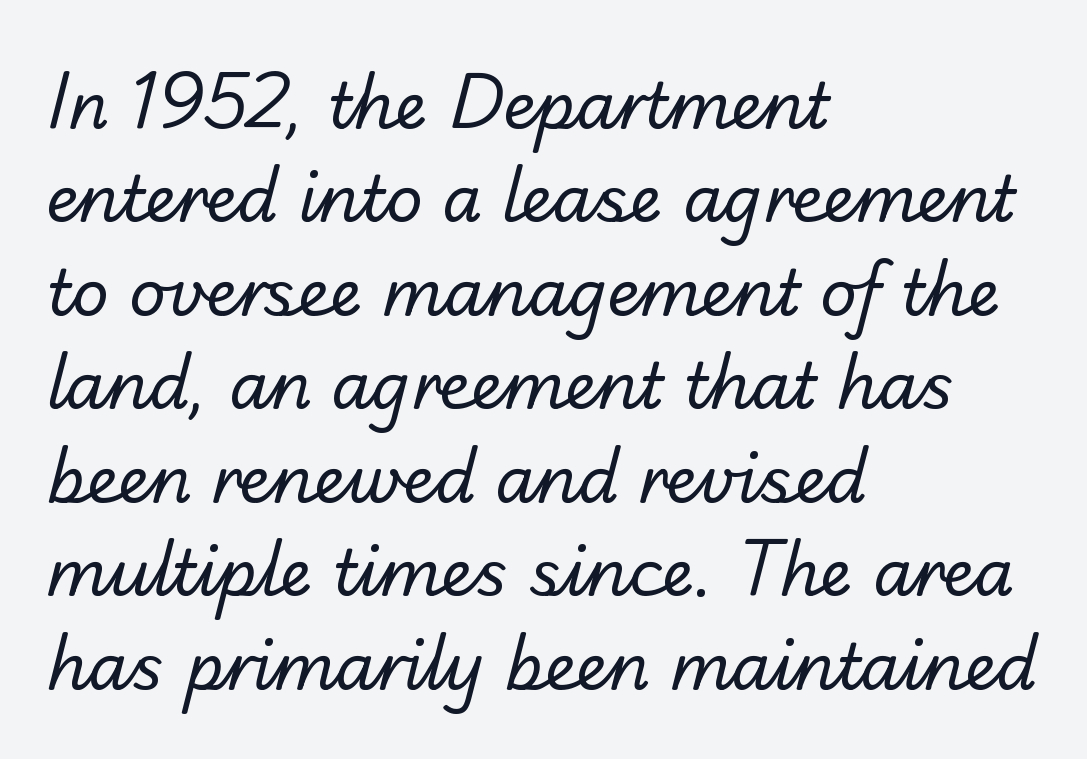
Examine the stroke ends and you'll find no serifs. Summary of vertical rhythm: regular, with standard interline spacing. Proportional: the letters do not fall into vertical columns. Type without underlining. This reads as an unemphasized weight, regular at the heaviest.
